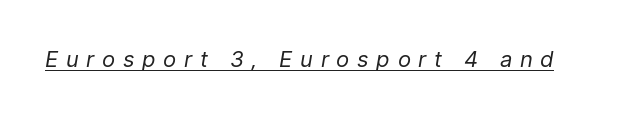
Q: Is the text bold? A: No.
Q: Is the text italic (slanted)? A: Yes, it leans right by about 9 degrees.
Q: Is the text underlined? A: Yes.
Q: Is the spacing between letters normal or unusually wide? A: Unusually wide.
